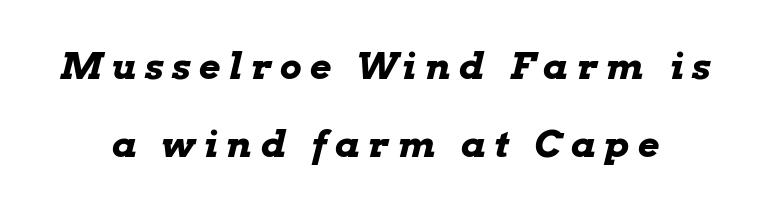
Q: Is the text bold? A: Yes.
Q: Is the text italic (slanted)? A: Yes, it leans right by about 13 degrees.
Q: Is the text underlined? A: No.
Q: Is the spacing between letters normal or unusually wide? A: Unusually wide.
Q: Is the spacing between lines tight, normal or loose? A: Loose.
Q: Width (condensed, normal, or wide)? A: Wide.
Q: Stroke contrast? A: Low.
Q: x-height? A: Medium.
Q: Monospaced? A: No.
